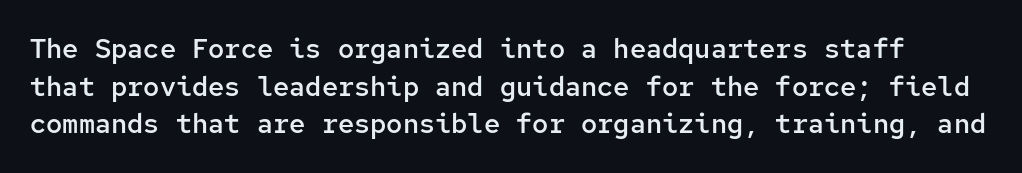
{"italic": "no", "bold": "semi", "underline": "no", "line_spacing": "normal", "line_spacing_ratio": 1.39, "letter_spacing": "normal", "letter_spacing_em": 0.0, "glyph_px": 27}
